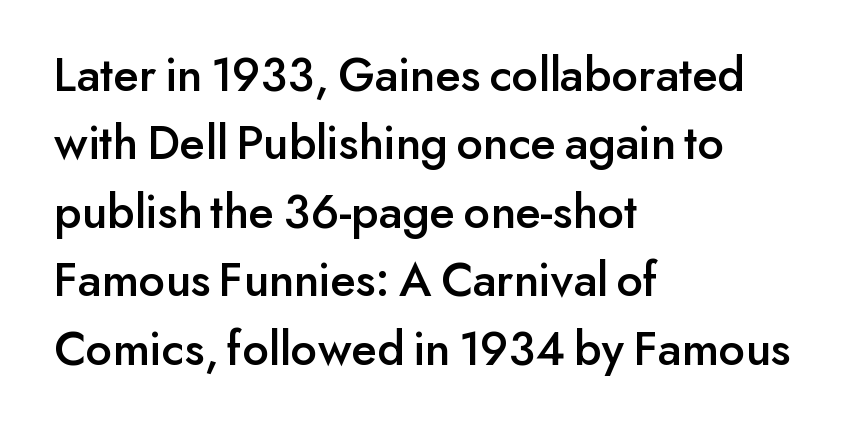
The image shows 50 px sans-serif type, upright; set left-aligned, normal line spacing (1.37x), normal letter spacing, not underlined; low stroke contrast and a small x-height.
